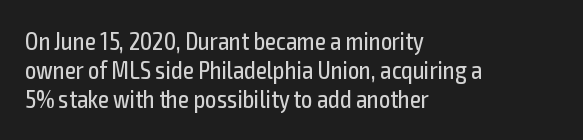
{"italic": "no", "bold": "no", "underline": "no", "align": "left", "line_spacing_ratio": 1.17, "letter_spacing": "normal", "letter_spacing_em": 0.0, "glyph_px": 25}
